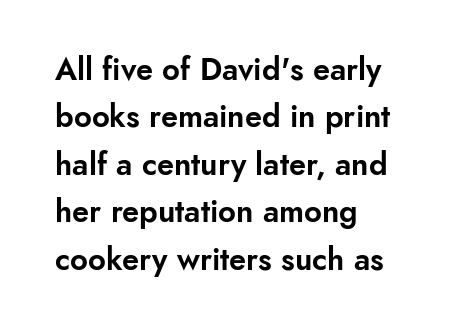
{"serif": "no", "italic": "no", "width": "normal", "stroke_contrast": "low", "x_height": "small", "monospaced": "no", "underline": "no", "align": "left", "line_spacing": "normal", "line_spacing_ratio": 1.53, "letter_spacing": "normal", "letter_spacing_em": 0.0, "glyph_px": 31}
